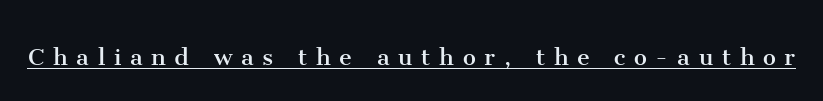
Q: Is the text bold? A: No.
Q: Is the text italic (slanted)? A: No, it is upright.
Q: Is the typeface a serif or a sans-serif typeface? A: Serif.
Q: Is the text underlined? A: Yes.
Q: Is the spacing between letters normal or unusually wide? A: Unusually wide.
Q: Width (condensed, normal, or wide)? A: Normal.
Q: Stroke contrast? A: Medium.
Q: x-height? A: Medium.
Q: Monospaced? A: No.
